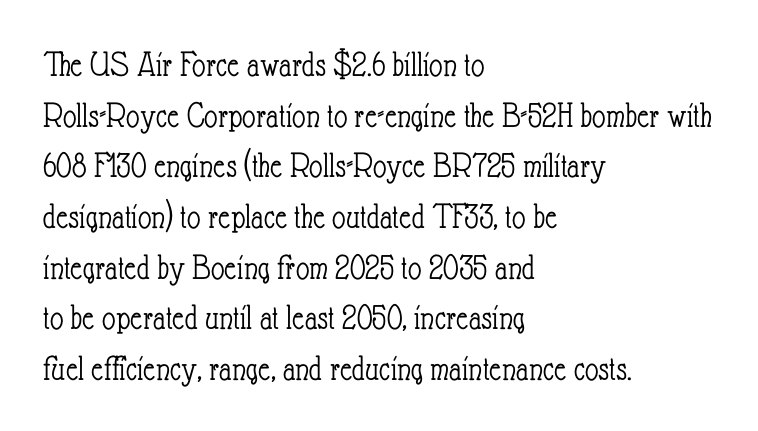
It's the straight-up-and-down kind of type. The text block is weighted toward the left margin, trailing off unevenly rightward. Compared with typical paragraphs, the rows here are spaced about the same. Letters rest on an invisible, unmarked baseline. There is no visible air inserted between adjacent glyphs. No heavy texture on the line: the type isn't bold.
